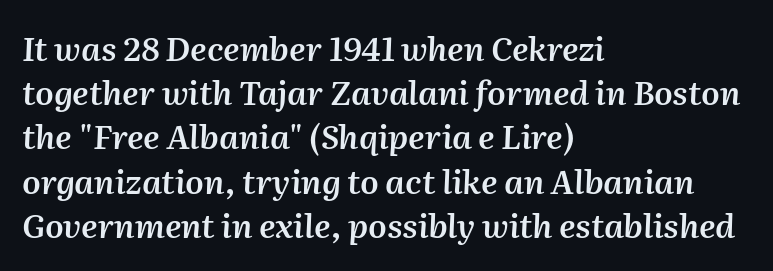
The image shows 33 px semibold type, italic (leaning right); set left-aligned, normal line spacing (1.34x), normal letter spacing, not underlined; medium stroke contrast and a medium x-height.
